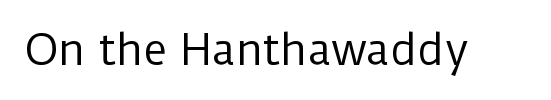
The image shows 41 px regular-weight sans-serif type, upright; set normal letter spacing, not underlined; low stroke contrast and a medium x-height.
